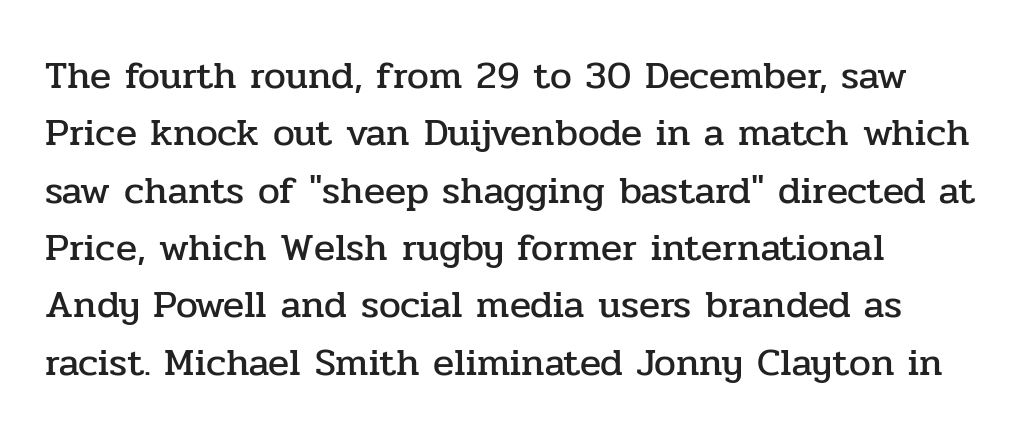
{"serif": "yes", "italic": "no", "width": "normal", "stroke_contrast": "low", "x_height": "medium", "monospaced": "no", "underline": "no", "line_spacing": "normal", "line_spacing_ratio": 1.47, "letter_spacing": "normal", "letter_spacing_em": 0.0, "glyph_px": 39}
